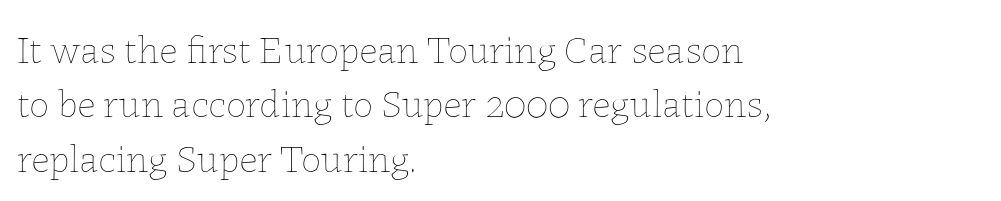
{"italic": "no", "bold": "no", "weight": "thin", "width": "normal", "stroke_contrast": "low", "x_height": "medium", "monospaced": "no", "underline": "no", "align": "left", "line_spacing": "normal", "line_spacing_ratio": 1.36, "letter_spacing": "normal", "letter_spacing_em": 0.0, "glyph_px": 40}
